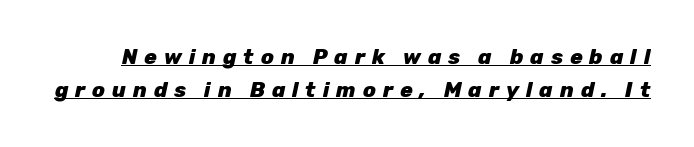
The image shows 21 px bold type, italic (leaning right); set normal line spacing (1.55x), unusually wide letter spacing (+0.33 em), underlined.
